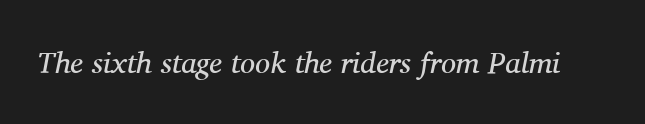
The image shows 30 px regular-weight serif type, italic (leaning right); set normal letter spacing, not underlined; medium stroke contrast and a medium x-height.
